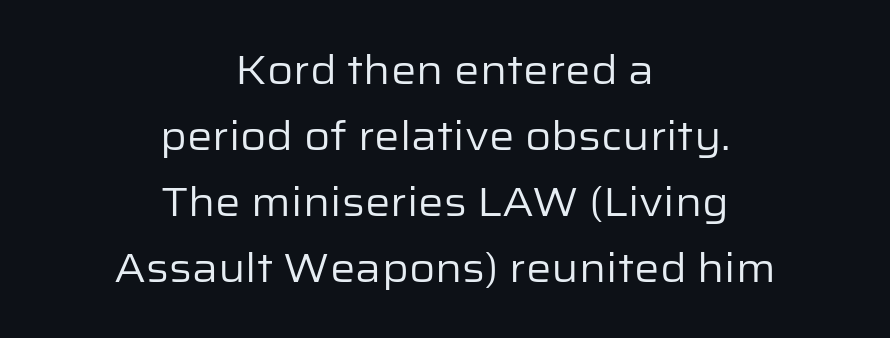
Q: Is the text bold? A: No.
Q: Is the text italic (slanted)? A: No, it is upright.
Q: Is the typeface a serif or a sans-serif typeface? A: Sans-serif.
Q: Is the text underlined? A: No.
Q: How is the paragraph aligned? A: Centered.
Q: Is the spacing between letters normal or unusually wide? A: Normal.
Q: Is the spacing between lines tight, normal or loose? A: Normal.
Q: Width (condensed, normal, or wide)? A: Normal.
Q: Stroke contrast? A: Low.
Q: x-height? A: Medium.
Q: Monospaced? A: No.
